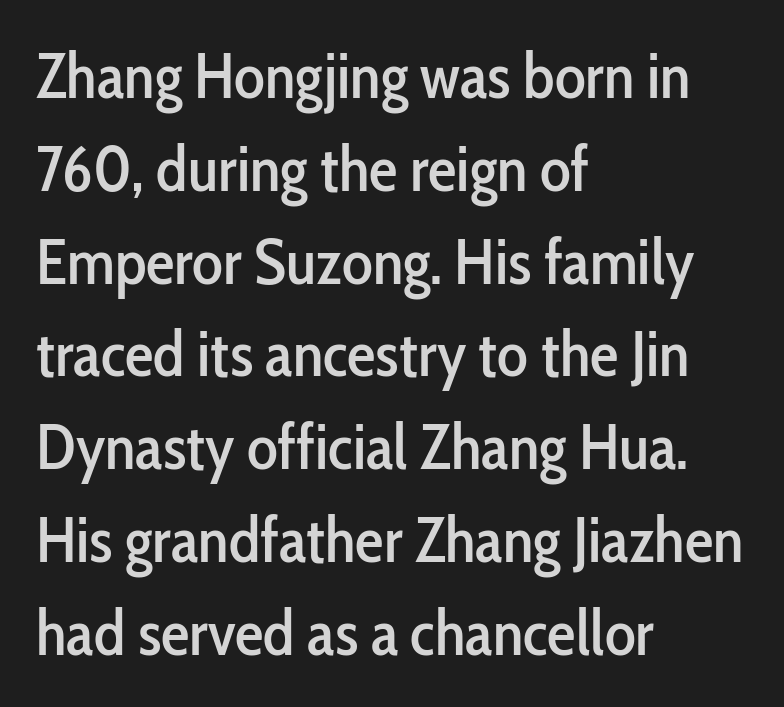
{"serif": "no", "italic": "no", "width": "condensed", "stroke_contrast": "low", "x_height": "medium", "monospaced": "no", "underline": "no", "align": "left", "line_spacing": "normal", "line_spacing_ratio": 1.45, "letter_spacing": "normal", "letter_spacing_em": 0.0, "glyph_px": 64}
